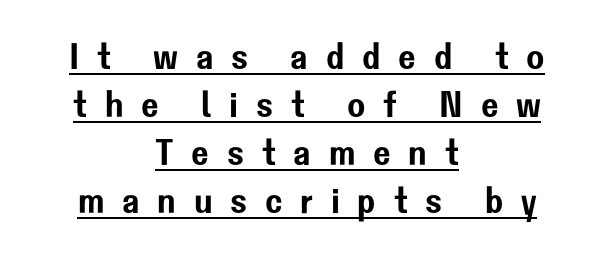
Q: Is the text italic (slanted)? A: No, it is upright.
Q: Is the typeface a serif or a sans-serif typeface? A: Sans-serif.
Q: Is the text underlined? A: Yes.
Q: How is the paragraph aligned? A: Centered.
Q: Is the spacing between letters normal or unusually wide? A: Unusually wide.
Q: Is the spacing between lines tight, normal or loose? A: Normal.
Q: Width (condensed, normal, or wide)? A: Normal.
Q: Stroke contrast? A: Low.
Q: x-height? A: Medium.
Q: Monospaced? A: No.
